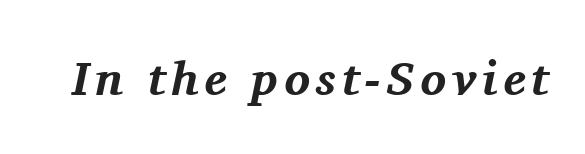
Q: Is the text bold? A: Yes.
Q: Is the text italic (slanted)? A: Yes, it leans right by about 11 degrees.
Q: Is the typeface a serif or a sans-serif typeface? A: Serif.
Q: Is the text underlined? A: No.
Q: Width (condensed, normal, or wide)? A: Normal.
Q: Stroke contrast? A: Medium.
Q: x-height? A: Medium.
Q: Monospaced? A: No.
